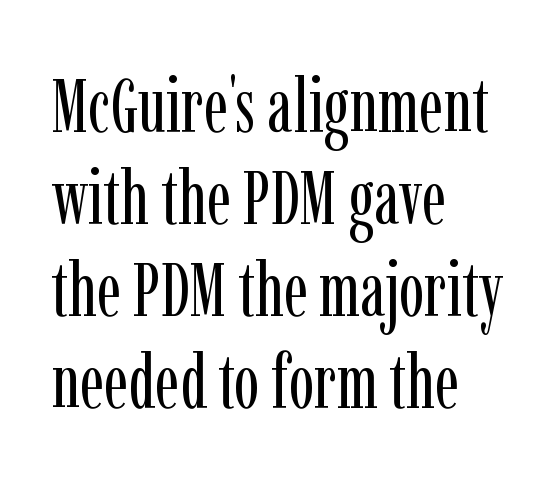
The image shows 76 px regular-weight, condensed serif type, upright; set left-aligned, line spacing 1.21x, normal letter spacing, not underlined; low stroke contrast and a medium x-height.
